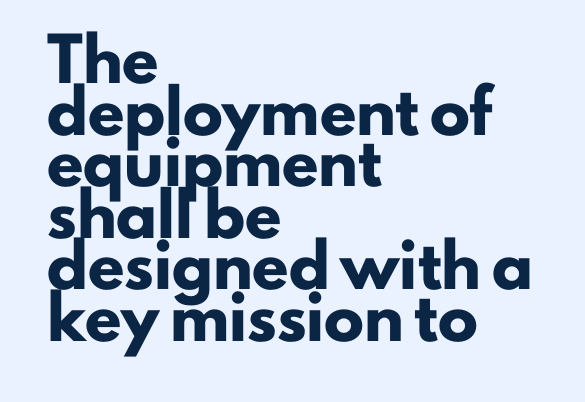
Each letter keeps its own natural width here, so spacing adapts to shape. One-word summary of the alignment: left. You can tell from the bare stems that sans-serif type was used. Notice how the stems are strictly vertical — no italics here. Each row of text sits above clean, open space.
